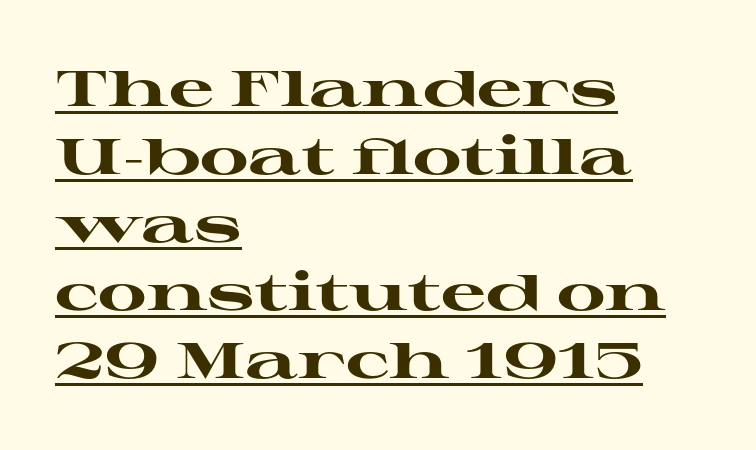
{"serif": "yes", "italic": "no", "bold": "yes", "weight": "heavy", "width": "wide", "stroke_contrast": "high", "x_height": "medium", "monospaced": "no", "underline": "yes", "align": "left", "line_spacing": "normal", "line_spacing_ratio": 1.36, "letter_spacing": "normal", "letter_spacing_em": 0.0, "glyph_px": 50}
